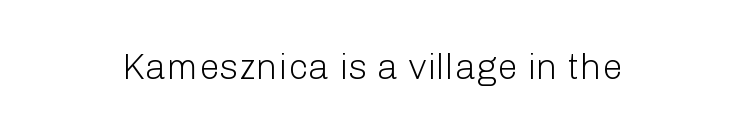
Unmarked baselines from the first word to the last. This is not heavy type; no bold has been used. The font's upright variant was chosen for this text. There is no visible air inserted between adjacent glyphs. These lines are rendered in a variable-pitch font. The characters display no serif detailing; their extremities are plain.
